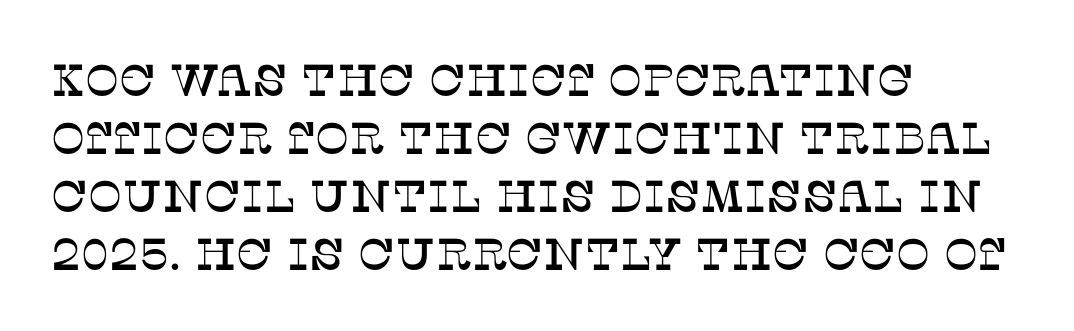
{"serif": "yes", "italic": "no", "width": "normal", "stroke_contrast": "low", "x_height": "large", "monospaced": "no", "underline": "no", "align": "left", "line_spacing": "normal", "line_spacing_ratio": 1.29, "letter_spacing": "normal", "letter_spacing_em": 0.0, "glyph_px": 45}
